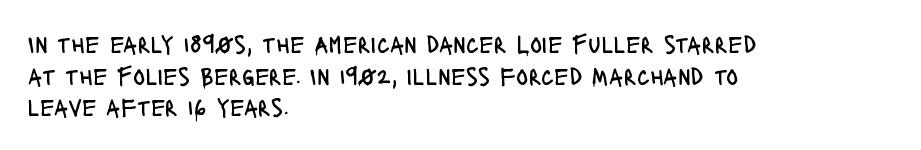
The characters are drawn with everyday or finer stroke widths. The string is rendered with underlining switched off. Leading matches the norm, producing a regular column. This sample uses plain, unmodified letter spacing.
